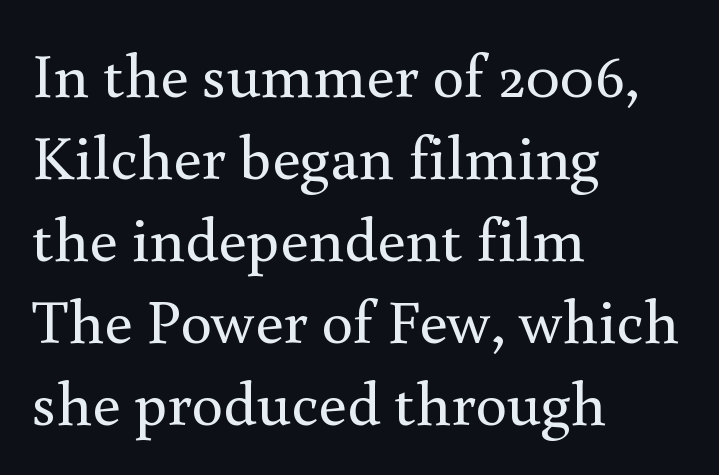
Tall strokes in this sample are plumb rather than angled. Check where the strokes stop: tiny serifs finish them off. Is the stroke heavy? The answer is a plain regular-or-lighter. Every row of glyphs begins at an identical x-position on the left. Is this a fixed-width face? No — the glyphs have proportional, varying widths.
